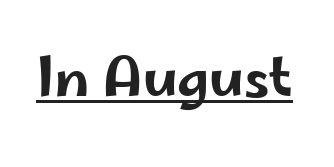
{"serif": "no", "italic": "no", "width": "wide", "stroke_contrast": "low", "x_height": "small", "monospaced": "no", "underline": "yes", "letter_spacing": "normal", "letter_spacing_em": 0.0, "glyph_px": 54}
